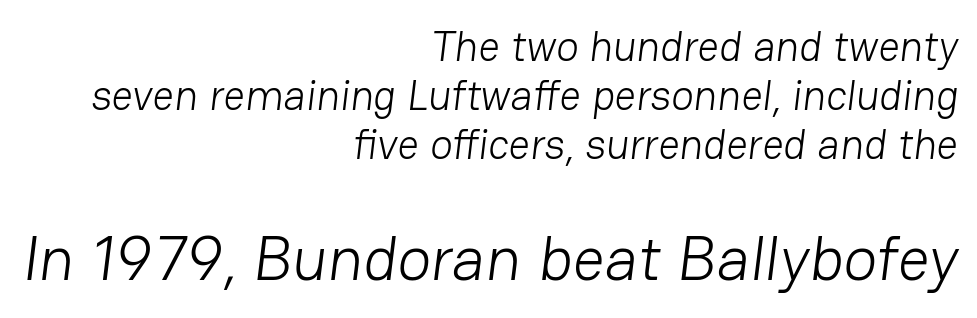
The image shows 63 px light sans-serif type; set right-aligned, line spacing 1.17x, normal letter spacing, not underlined; the second (bottom) block is 1.5x larger; low stroke contrast and a medium x-height.
